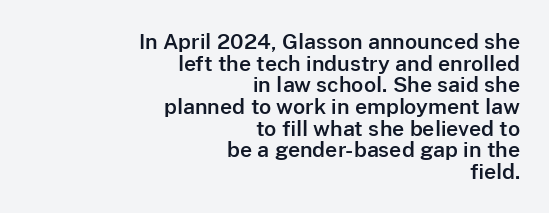
Q: Is the text italic (slanted)? A: No, it is upright.
Q: Is the text underlined? A: No.
Q: How is the paragraph aligned? A: Right-aligned.
Q: Is the spacing between letters normal or unusually wide? A: Normal.
Q: Is the spacing between lines tight, normal or loose? A: Tight.
